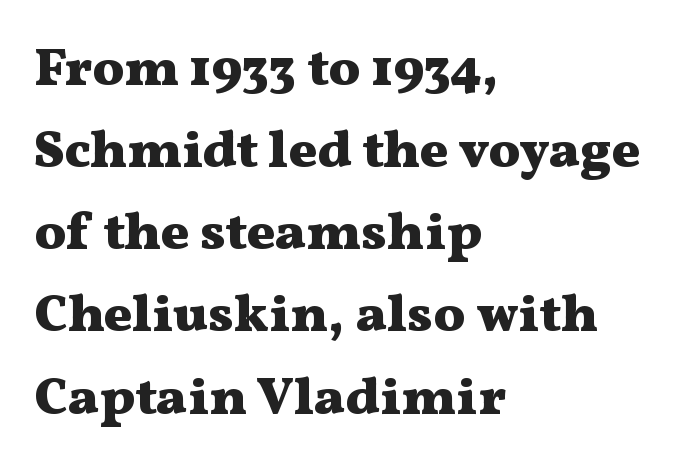
Q: Is the text bold? A: Yes.
Q: Is the text italic (slanted)? A: No, it is upright.
Q: Is the typeface a serif or a sans-serif typeface? A: Serif.
Q: Is the text underlined? A: No.
Q: How is the paragraph aligned? A: Left-aligned.
Q: Is the spacing between letters normal or unusually wide? A: Normal.
Q: Is the spacing between lines tight, normal or loose? A: Normal.
Q: Width (condensed, normal, or wide)? A: Wide.
Q: Stroke contrast? A: Medium.
Q: x-height? A: Medium.
Q: Monospaced? A: No.
